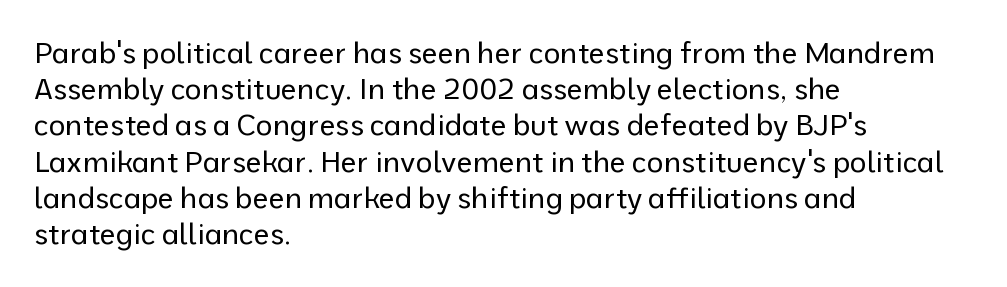
The image shows 29 px regular-weight sans-serif type, upright; set left-aligned, normal line spacing (1.25x), normal letter spacing, not underlined; low stroke contrast and a medium x-height.
